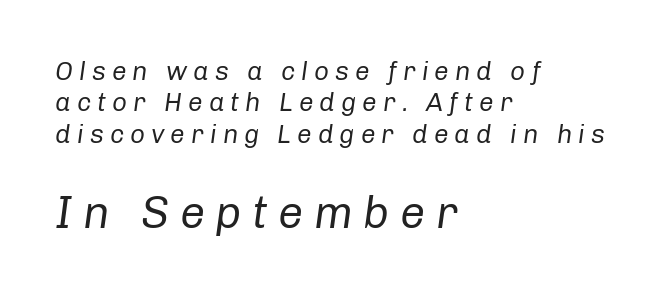
{"italic": "yes", "lean": "right", "slant_degrees": 8, "bold": "no", "weight": "regular", "width": "normal", "stroke_contrast": "low", "x_height": "medium", "monospaced": "no", "underline": "no", "align": "left", "line_spacing_ratio": 1.21, "letter_spacing": "wide", "letter_spacing_em": 0.23, "larger_block": "second", "size_ratio": 1.73, "glyph_px": 45}
